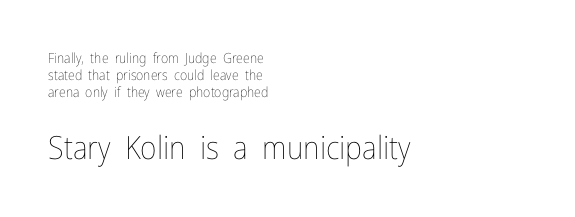
{"italic": "no", "bold": "no", "weight": "thin", "width": "condensed", "stroke_contrast": "low", "x_height": "medium", "monospaced": "no", "underline": "no", "align": "left", "line_spacing_ratio": 1.2, "letter_spacing": "normal", "letter_spacing_em": 0.0, "larger_block": "second", "size_ratio": 2.29, "glyph_px": 32}
